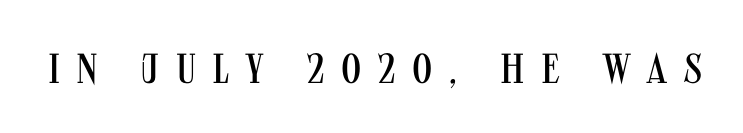
{"serif": "no", "italic": "no", "bold": "no", "weight": "regular", "width": "condensed", "stroke_contrast": "medium", "x_height": "large", "monospaced": "no", "underline": "no", "letter_spacing": "wide", "letter_spacing_em": 0.39, "glyph_px": 42}
